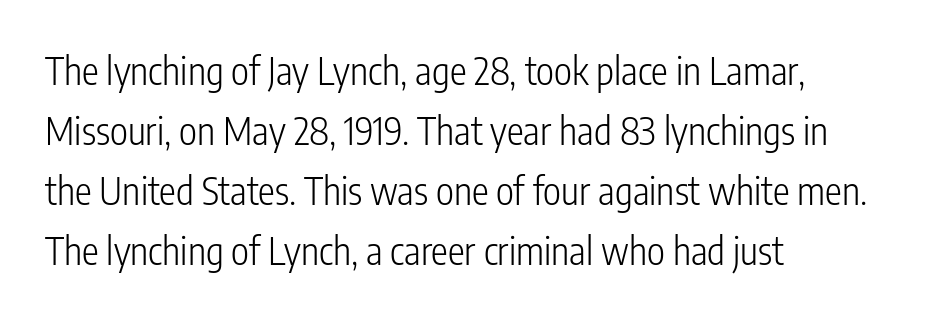
The image shows 38 px light, condensed sans-serif type, upright; set left-aligned, normal line spacing (1.58x), normal letter spacing, not underlined; low stroke contrast and a medium x-height.
